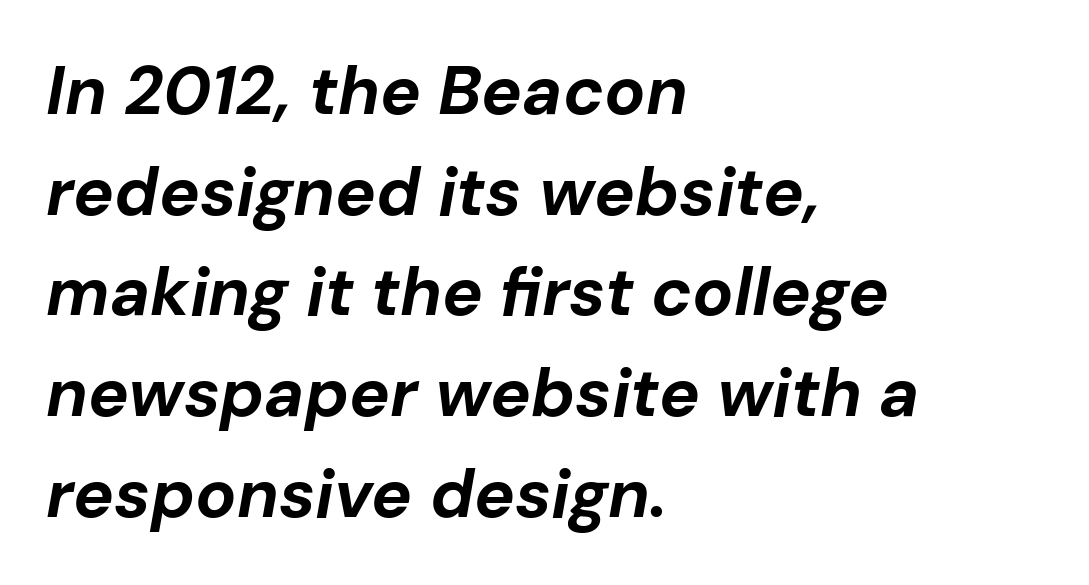
Q: Is the text bold? A: Yes.
Q: Is the text italic (slanted)? A: Yes, it leans right by about 10 degrees.
Q: Is the text underlined? A: No.
Q: How is the paragraph aligned? A: Left-aligned.
Q: Is the spacing between letters normal or unusually wide? A: Normal.
Q: Is the spacing between lines tight, normal or loose? A: Normal.
Q: Width (condensed, normal, or wide)? A: Normal.
Q: Stroke contrast? A: Low.
Q: x-height? A: Medium.
Q: Monospaced? A: No.
